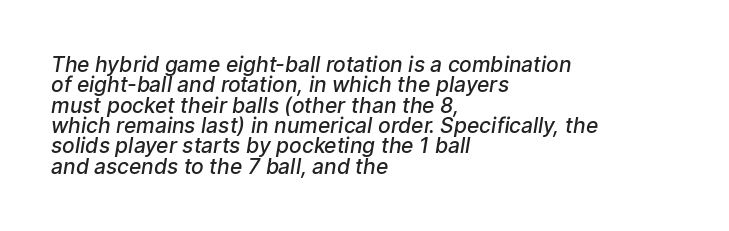
{"bold": "semi", "underline": "no", "align": "left", "line_spacing": "tight", "line_spacing_ratio": 0.97, "letter_spacing": "normal", "letter_spacing_em": 0.0, "glyph_px": 21}
